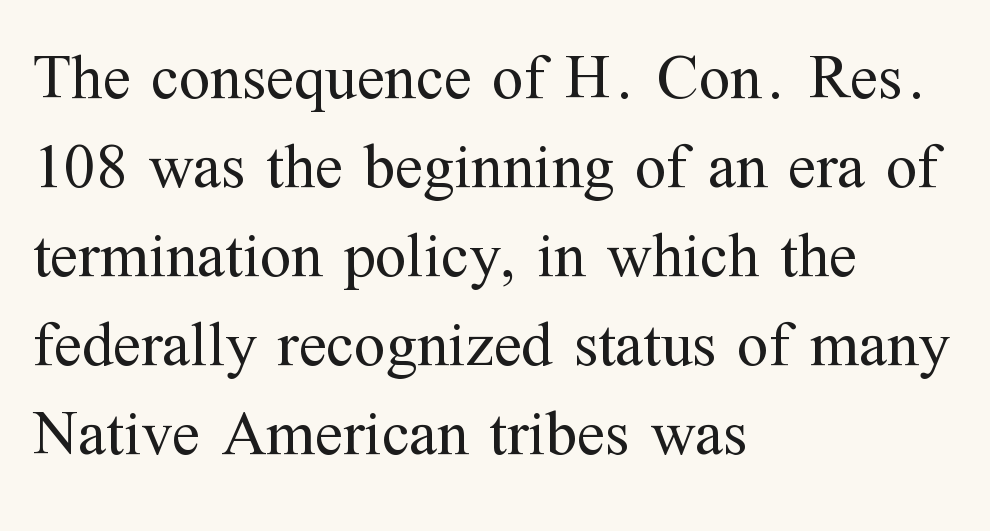
Character widths vary here, with narrow letters taking less room than wide ones. Descenders are the only things crossing below the line. Casual observation: everything's shoved over to the left. The face used here is rendered with its standard letterfit. The rendering shows small feet on the letterforms — a serif design.
